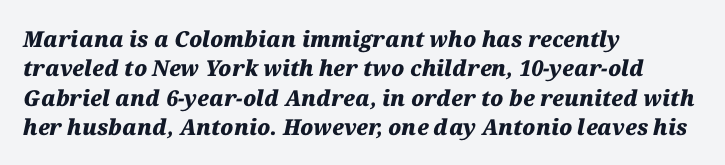
{"italic": "yes", "lean": "right", "slant_degrees": 12, "bold": "yes", "underline": "no", "align": "left", "line_spacing": "normal", "line_spacing_ratio": 1.33, "letter_spacing": "normal", "letter_spacing_em": 0.0, "glyph_px": 22}
